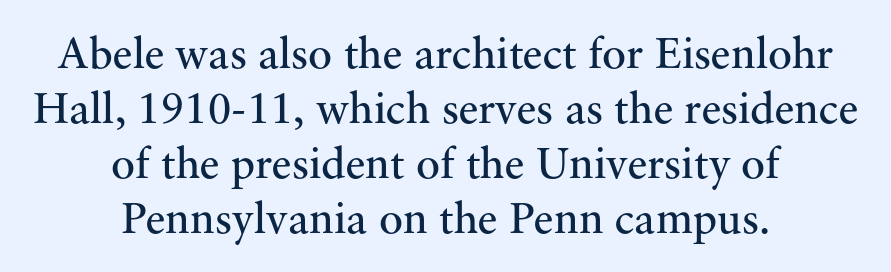
Q: Is the text bold? A: No.
Q: Is the text italic (slanted)? A: No, it is upright.
Q: Is the typeface a serif or a sans-serif typeface? A: Serif.
Q: Is the text underlined? A: No.
Q: How is the paragraph aligned? A: Centered.
Q: Is the spacing between letters normal or unusually wide? A: Normal.
Q: Width (condensed, normal, or wide)? A: Normal.
Q: Stroke contrast? A: Medium.
Q: x-height? A: Small.
Q: Monospaced? A: No.
